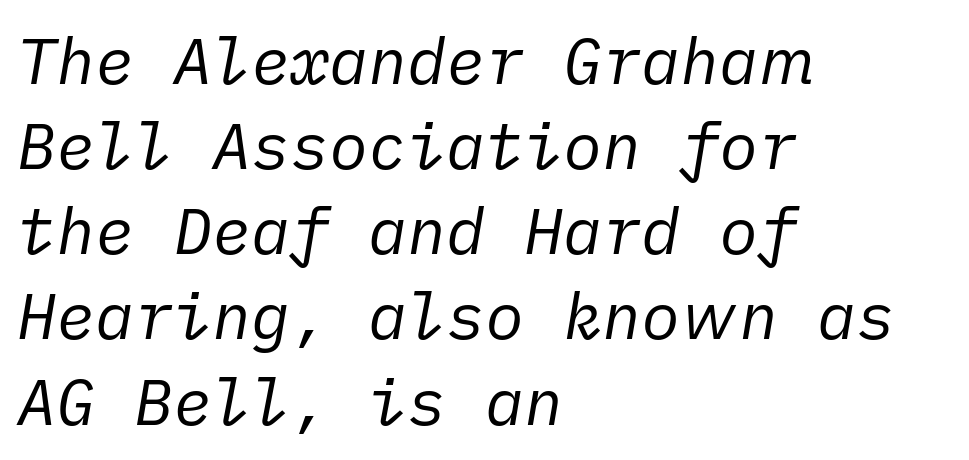
The image shows 65 px regular-weight type, italic (leaning right); set left-aligned, normal line spacing (1.31x), normal letter spacing, not underlined; low stroke contrast and a medium x-height.
